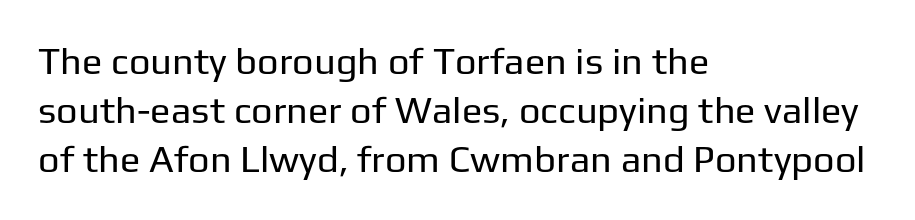
Observe the ordinary spacing: letters are neighbours, not strangers. The line-height multiplier appears to be the usual default. The string is rendered with underlining switched off. Does the copy run flush right? No — it runs flush left.
